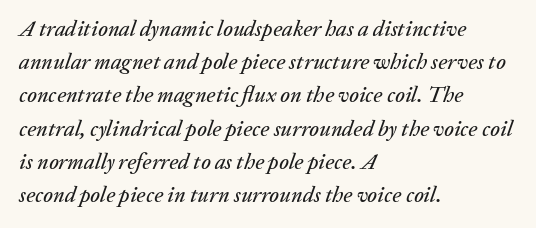
Q: Is the text italic (slanted)? A: Yes, it leans right by about 20 degrees.
Q: Is the text underlined? A: No.
Q: How is the paragraph aligned? A: Left-aligned.
Q: Is the spacing between letters normal or unusually wide? A: Normal.
Q: Is the spacing between lines tight, normal or loose? A: Normal.
